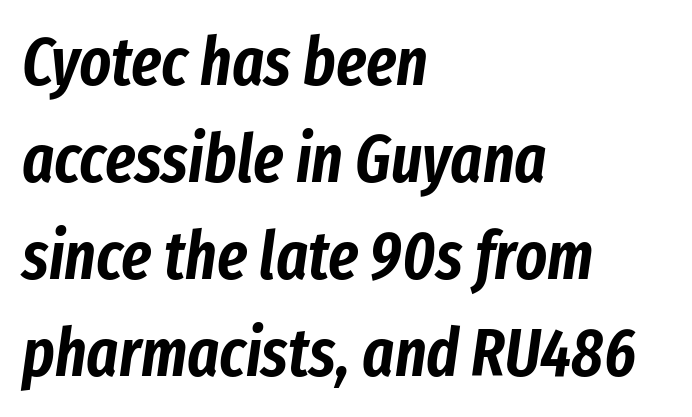
{"italic": "yes", "lean": "right", "slant_degrees": 8, "width": "condensed", "stroke_contrast": "low", "x_height": "medium", "monospaced": "no", "underline": "no", "align": "left", "line_spacing": "normal", "line_spacing_ratio": 1.45, "letter_spacing": "normal", "letter_spacing_em": 0.0, "glyph_px": 67}
